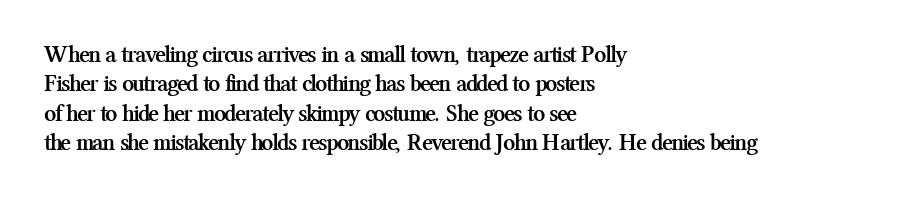
Check the space under the baseline: it is left empty. Words appear dense and cohesive because spacing is normal. Summary of weight: heavy, a full bold. Caption: multi-line text, flush left, ragged right.
